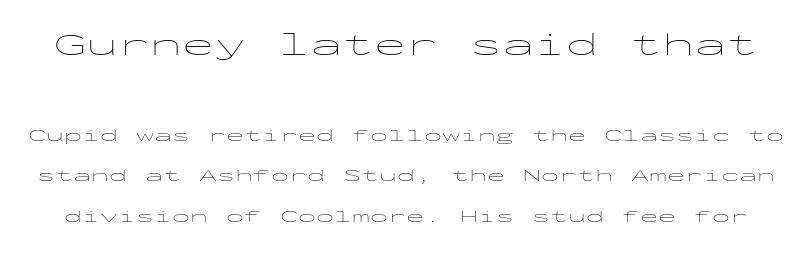
{"serif": "no", "italic": "no", "bold": "no", "weight": "thin", "width": "wide", "stroke_contrast": "low", "x_height": "medium", "monospaced": "yes", "underline": "no", "line_spacing": "loose", "line_spacing_ratio": 2.25, "letter_spacing": "normal", "letter_spacing_em": 0.0, "larger_block": "first", "size_ratio": 1.78, "glyph_px": 32}
